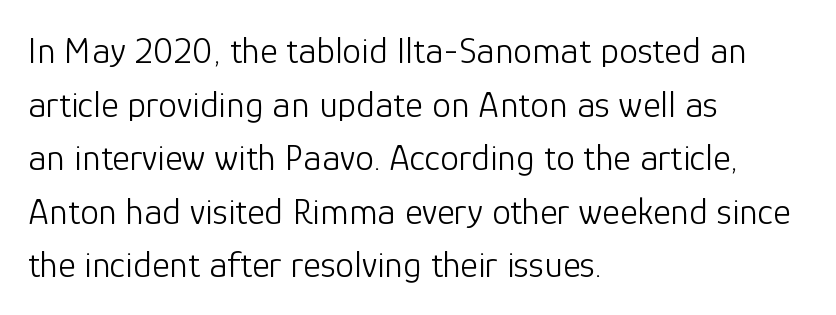
Q: Is the text bold? A: No.
Q: Is the text italic (slanted)? A: No, it is upright.
Q: Is the typeface a serif or a sans-serif typeface? A: Sans-serif.
Q: Is the text underlined? A: No.
Q: How is the paragraph aligned? A: Left-aligned.
Q: Is the spacing between letters normal or unusually wide? A: Normal.
Q: Is the spacing between lines tight, normal or loose? A: Normal.
Q: Width (condensed, normal, or wide)? A: Normal.
Q: Stroke contrast? A: Low.
Q: x-height? A: Medium.
Q: Monospaced? A: No.
